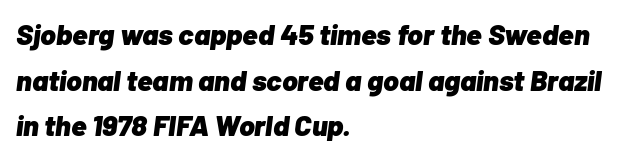
The image shows 29 px heavy type, italic (leaning right); set left-aligned, normal line spacing (1.57x), normal letter spacing, not underlined; low stroke contrast and a medium x-height.
